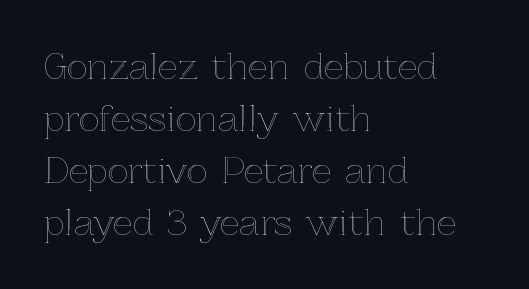
{"italic": "no", "width": "normal", "x_height": "medium", "monospaced": "no", "underline": "no", "align": "left", "line_spacing": "normal", "line_spacing_ratio": 1.49, "letter_spacing": "normal", "letter_spacing_em": 0.0, "glyph_px": 35}
